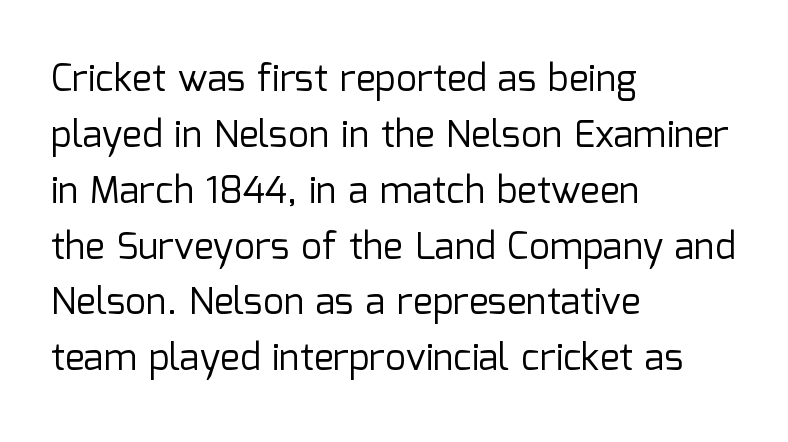
Descenders are the only things crossing below the line. Think of a printed novel: that variable character pitch is what you see here. Evenly set lines give the paragraph a standard silhouette. Caption: face not bold, strokes unweighted. The rag falls on the right side of this text block. The letters stand upright; this is a roman face.
